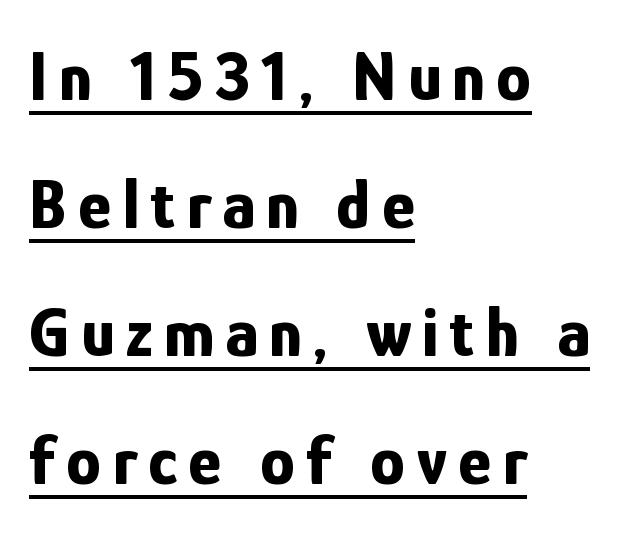
{"serif": "no", "italic": "no", "bold": "yes", "weight": "bold", "width": "condensed", "stroke_contrast": "low", "x_height": "medium", "monospaced": "no", "underline": "yes", "align": "left", "line_spacing_ratio": 1.83, "glyph_px": 70}
